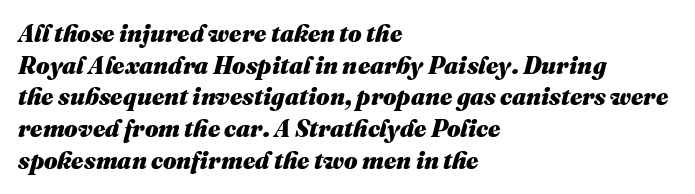
Q: Is the text bold? A: Yes.
Q: Is the text italic (slanted)? A: Yes, it leans right by about 16 degrees.
Q: Is the text underlined? A: No.
Q: How is the paragraph aligned? A: Left-aligned.
Q: Is the spacing between letters normal or unusually wide? A: Normal.
Q: Is the spacing between lines tight, normal or loose? A: Normal.
